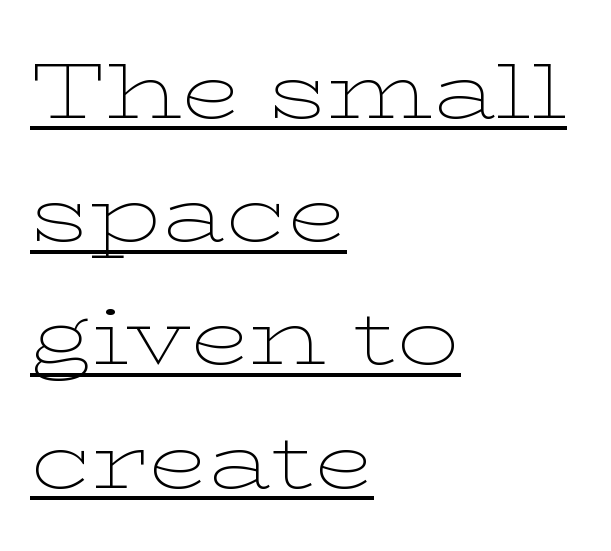
{"serif": "yes", "italic": "no", "bold": "no", "weight": "thin", "width": "wide", "stroke_contrast": "low", "x_height": "medium", "monospaced": "no", "underline": "yes", "align": "left", "line_spacing": "normal", "line_spacing_ratio": 1.58, "letter_spacing": "normal", "letter_spacing_em": 0.0, "glyph_px": 78}
